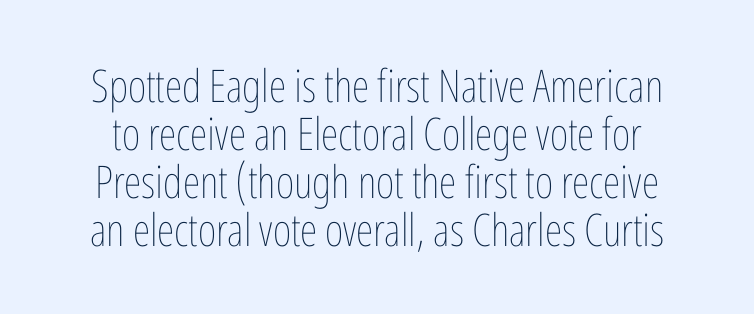
{"italic": "no", "bold": "no", "weight": "thin", "width": "condensed", "stroke_contrast": "low", "x_height": "medium", "monospaced": "no", "underline": "no", "line_spacing": "tight", "line_spacing_ratio": 1.07, "letter_spacing": "normal", "letter_spacing_em": 0.0, "glyph_px": 45}
